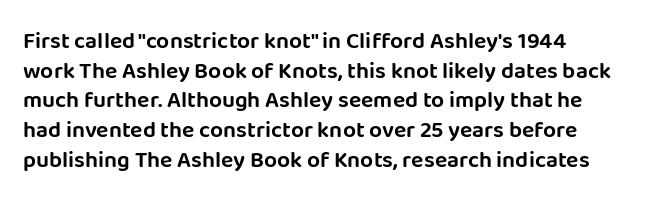
Q: Is the text italic (slanted)? A: No, it is upright.
Q: Is the text underlined? A: No.
Q: Is the spacing between letters normal or unusually wide? A: Normal.
Q: Is the spacing between lines tight, normal or loose? A: Normal.
